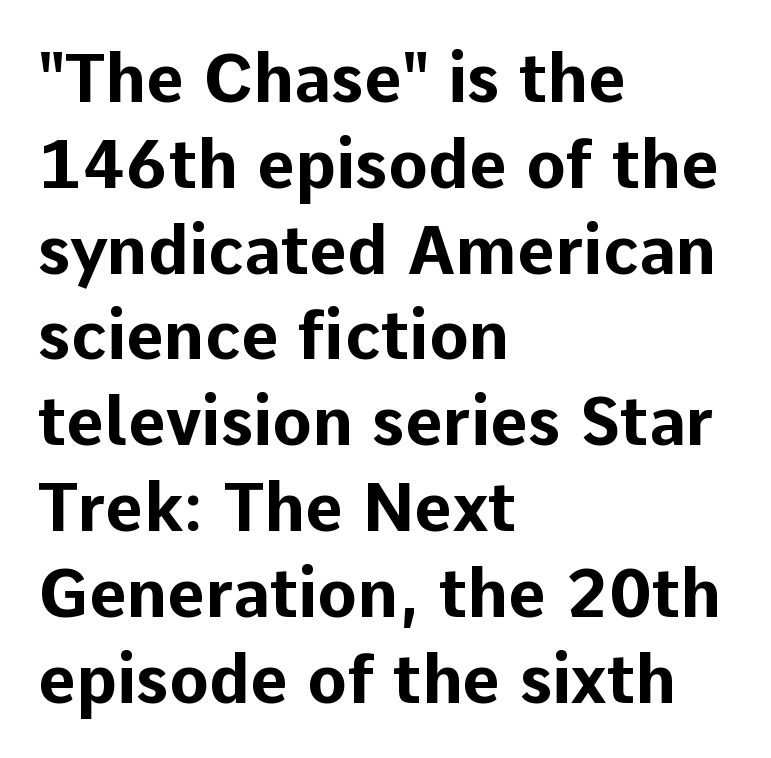
The image shows 66 px bold sans-serif type, upright; set left-aligned, normal line spacing (1.3x), normal letter spacing, not underlined; low stroke contrast and a medium x-height.
